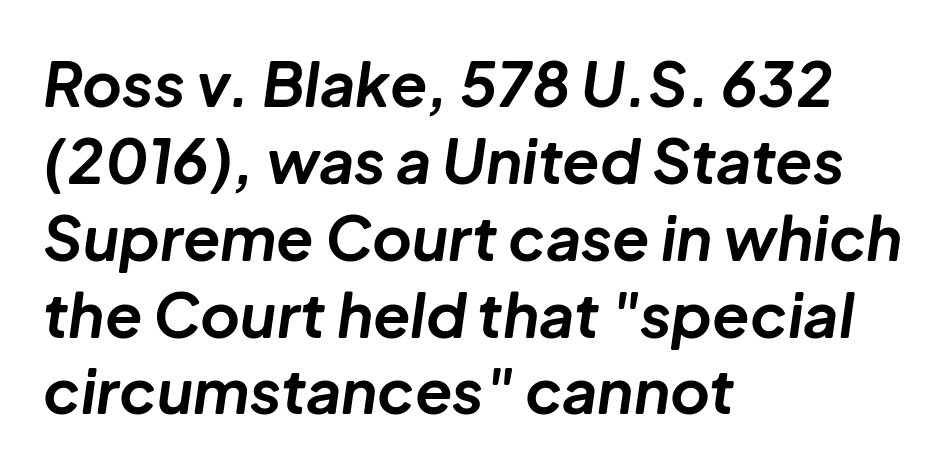
{"italic": "yes", "lean": "right", "slant_degrees": 8, "bold": "yes", "weight": "bold", "width": "normal", "stroke_contrast": "low", "x_height": "medium", "monospaced": "no", "underline": "no", "align": "left", "line_spacing": "normal", "line_spacing_ratio": 1.26, "letter_spacing": "normal", "letter_spacing_em": 0.0, "glyph_px": 61}
